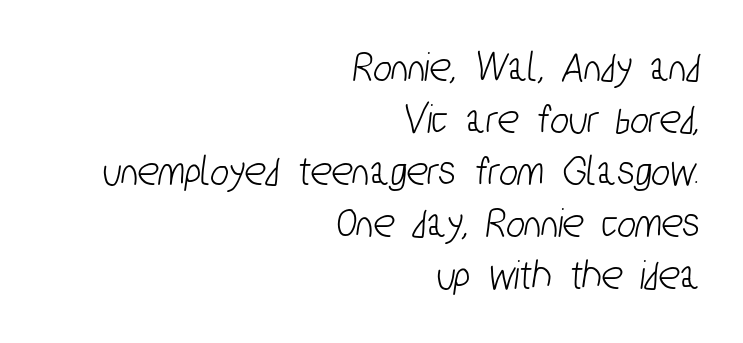
Q: Is the typeface a serif or a sans-serif typeface? A: Sans-serif.
Q: Is the text underlined? A: No.
Q: How is the paragraph aligned? A: Right-aligned.
Q: Is the spacing between letters normal or unusually wide? A: Normal.
Q: Width (condensed, normal, or wide)? A: Condensed.
Q: Stroke contrast? A: Low.
Q: x-height? A: Medium.
Q: Monospaced? A: No.
